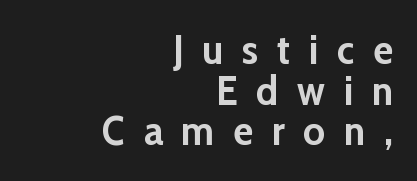
{"serif": "no", "italic": "no", "bold": "yes", "weight": "semibold", "width": "normal", "stroke_contrast": "low", "x_height": "medium", "monospaced": "no", "underline": "no", "align": "right", "line_spacing": "tight", "line_spacing_ratio": 0.99, "letter_spacing": "wide", "letter_spacing_em": 0.46, "glyph_px": 41}
